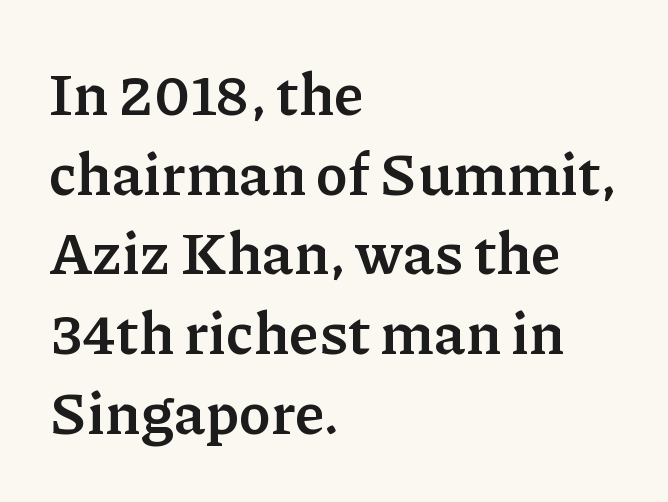
The image shows 59 px semibold serif type, upright; set left-aligned, normal line spacing (1.35x), normal letter spacing, not underlined; low stroke contrast and a medium x-height.
